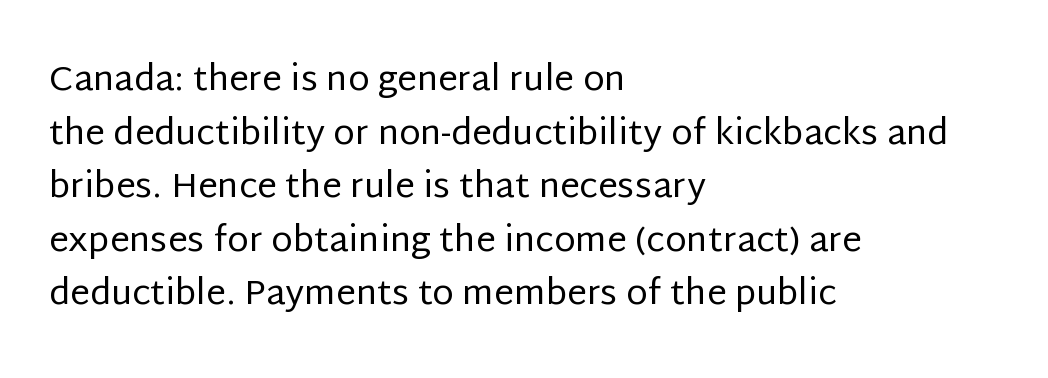
The image shows 35 px regular-weight sans-serif type, upright; set left-aligned, normal line spacing (1.53x), normal letter spacing, not underlined; low stroke contrast and a large x-height.
